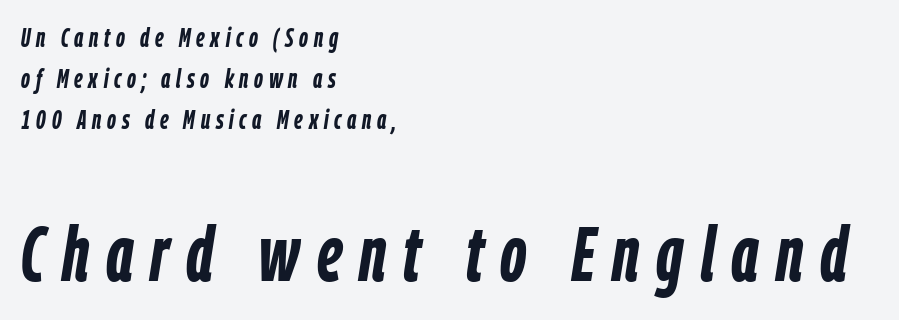
The image shows 77 px semibold, condensed type, italic (leaning right); set left-aligned, normal line spacing (1.58x), unusually wide letter spacing (+0.22 em), not underlined; the second (bottom) block is 2.96x larger; low stroke contrast and a medium x-height.
